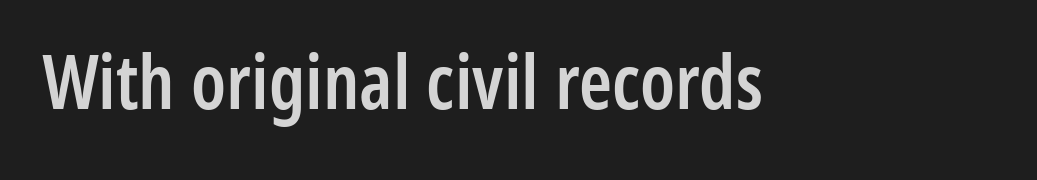
Each glyph is drawn with semibold strokes, heavier than normal yet not fully bold. Each letter keeps its own natural width here, so spacing adapts to shape. This rendering features lettering with no underline. The letters carry no serifs — their stems end cleanly without finishing strokes.
